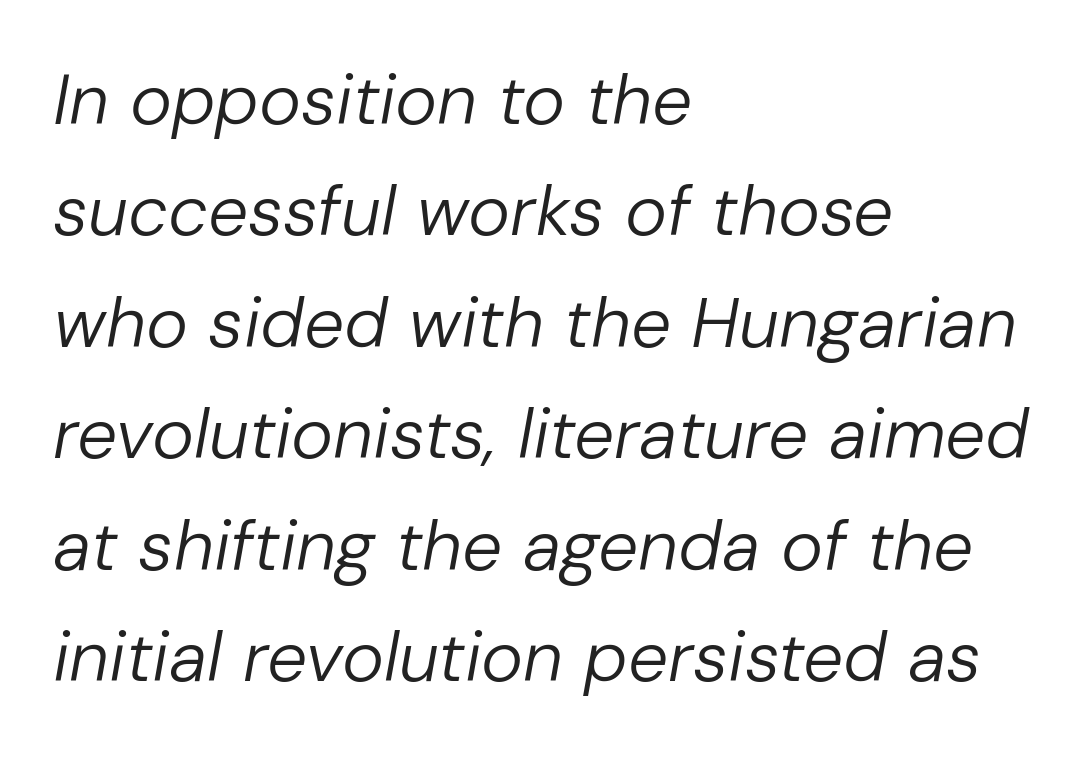
The glyphs are unaccompanied by any horizontal stroke below them. No letter is thick-stroked: the sample isn't bold. Short note: letters normally spaced. Proportional: the letters do not fall into vertical columns. This sample is left-justified, so line endings fall wherever the words run out.
